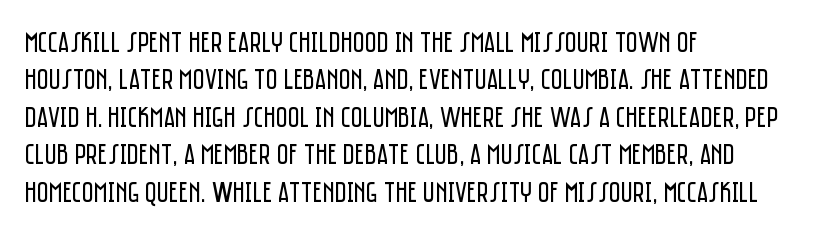
The image shows 29 px regular-weight, condensed sans-serif type, upright; set left-aligned, normal line spacing (1.29x), normal letter spacing, not underlined; low stroke contrast and a large x-height.
